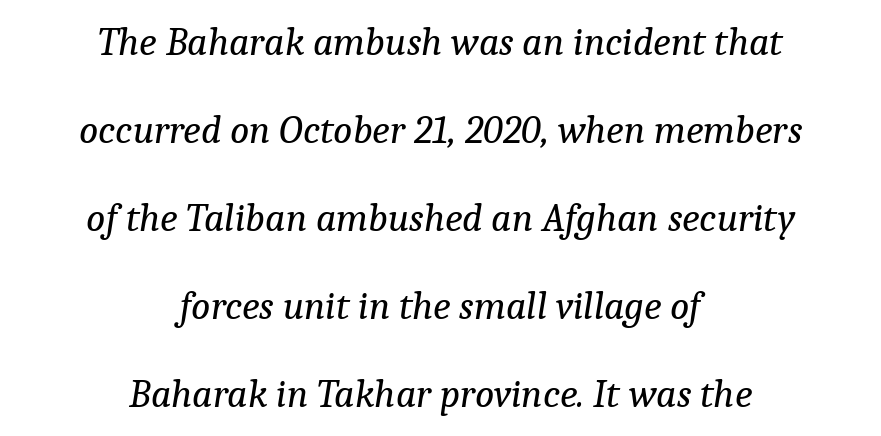
{"serif": "yes", "italic": "yes", "lean": "right", "slant_degrees": 9, "bold": "no", "weight": "regular", "width": "normal", "stroke_contrast": "low", "x_height": "medium", "monospaced": "no", "underline": "no", "align": "center", "line_spacing": "loose", "line_spacing_ratio": 2.2, "letter_spacing": "normal", "letter_spacing_em": 0.0, "glyph_px": 40}
